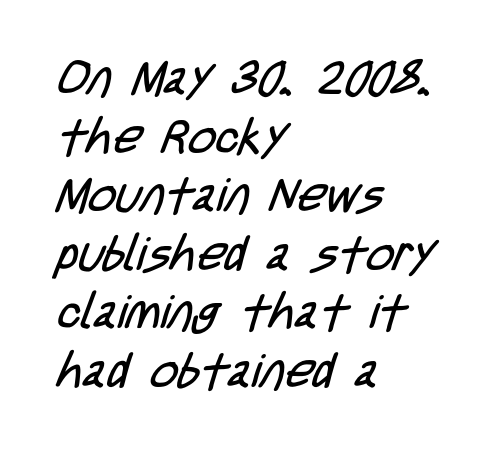
Q: Is the text bold? A: No.
Q: Is the typeface a serif or a sans-serif typeface? A: Sans-serif.
Q: Is the text underlined? A: No.
Q: How is the paragraph aligned? A: Left-aligned.
Q: Is the spacing between letters normal or unusually wide? A: Normal.
Q: Width (condensed, normal, or wide)? A: Condensed.
Q: Stroke contrast? A: Low.
Q: x-height? A: Large.
Q: Monospaced? A: No.
